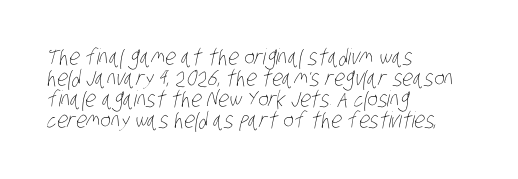
The image shows 22 px text type; set left-aligned, tight line spacing (0.96x), normal letter spacing, not underlined.
